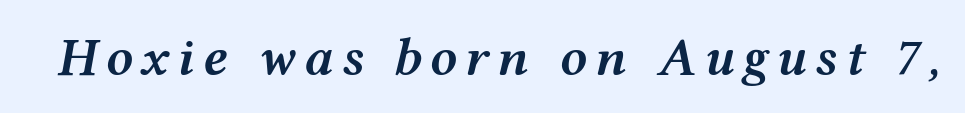
The image shows 54 px semibold, wide type, italic (leaning right); set not underlined; medium stroke contrast and a medium x-height.
